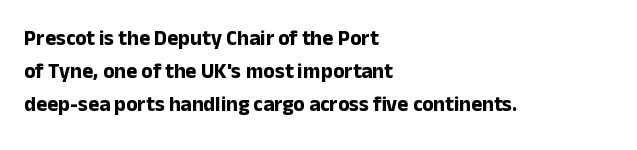
The image shows 21 px bold type, upright; set left-aligned, normal line spacing (1.56x), normal letter spacing, not underlined.
